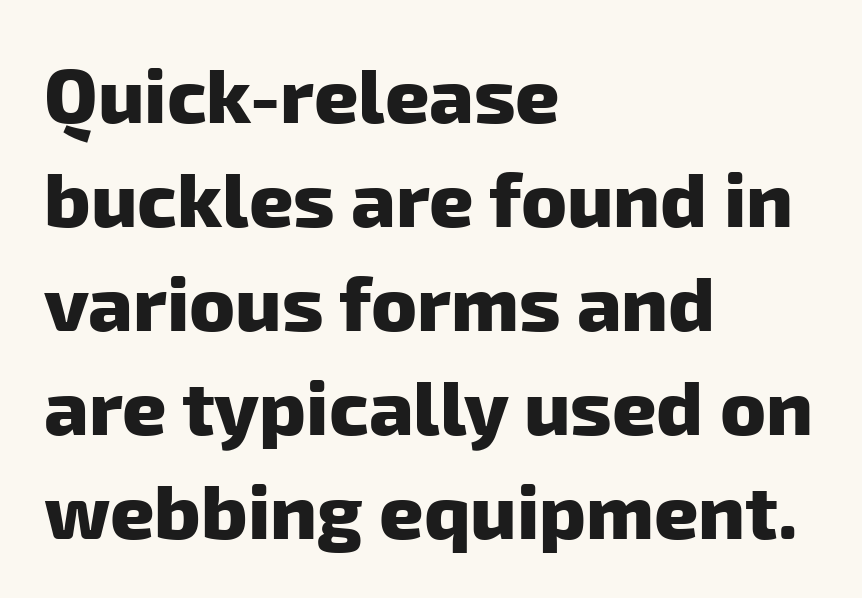
A typesetter would call this proportional, since set widths differ per character. The rendering uses a bold face; every stroke is thick and dark. Spacing between characters is what you'd get straight out of the box. The passage is arranged the way most books set body copy — flush left.
